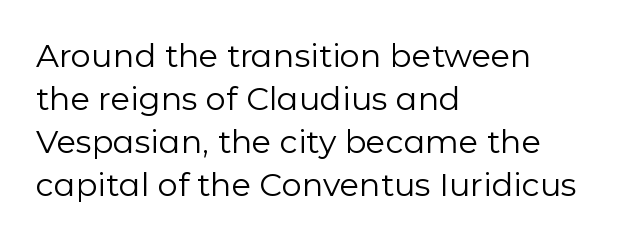
{"serif": "no", "italic": "no", "bold": "no", "weight": "regular", "width": "normal", "stroke_contrast": "low", "x_height": "medium", "monospaced": "no", "underline": "no", "align": "left", "line_spacing": "normal", "line_spacing_ratio": 1.34, "letter_spacing": "normal", "letter_spacing_em": 0.0, "glyph_px": 32}
